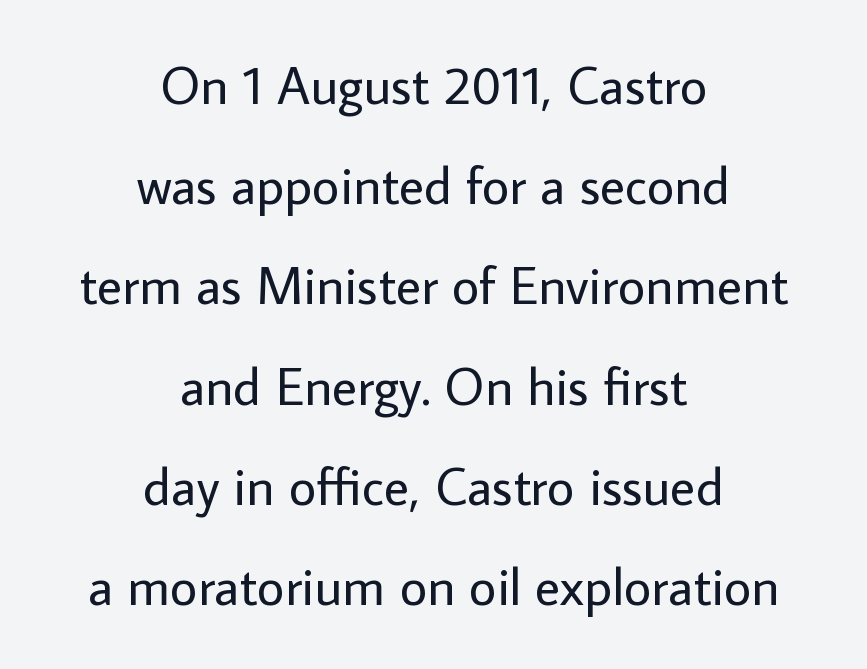
{"serif": "no", "italic": "no", "bold": "no", "weight": "regular", "width": "normal", "stroke_contrast": "low", "x_height": "medium", "monospaced": "no", "underline": "no", "align": "center", "line_spacing_ratio": 1.89, "letter_spacing": "normal", "letter_spacing_em": 0.0, "glyph_px": 53}
